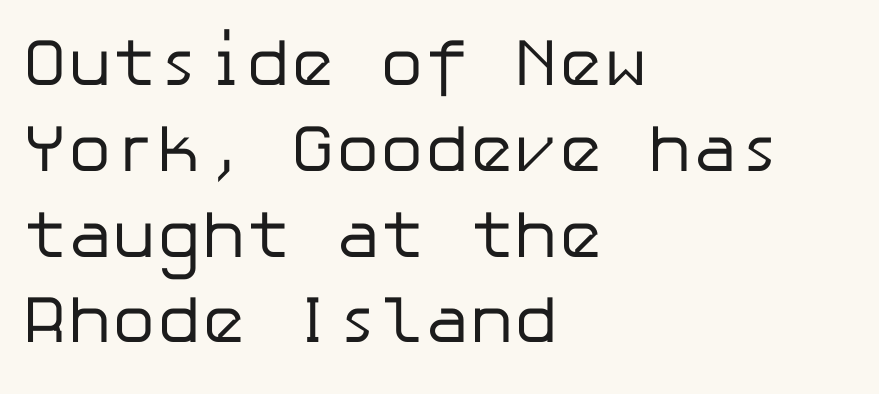
Q: Is the text bold? A: No.
Q: Is the text italic (slanted)? A: No, it is upright.
Q: Is the typeface a serif or a sans-serif typeface? A: Sans-serif.
Q: Is the text underlined? A: No.
Q: How is the paragraph aligned? A: Left-aligned.
Q: Is the spacing between letters normal or unusually wide? A: Normal.
Q: Is the spacing between lines tight, normal or loose? A: Normal.
Q: Width (condensed, normal, or wide)? A: Normal.
Q: Stroke contrast? A: Low.
Q: x-height? A: Medium.
